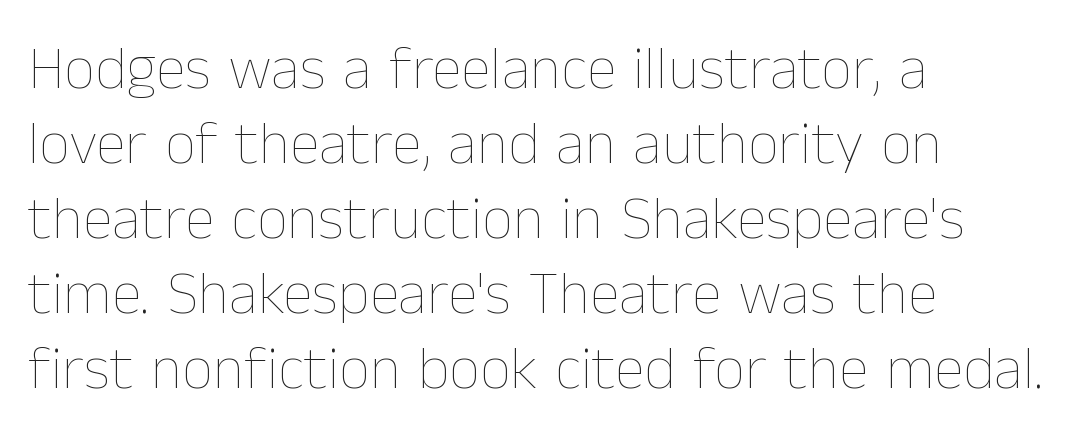
The image shows 61 px thin type, upright; set left-aligned, line spacing 1.23x, normal letter spacing, not underlined; low stroke contrast and a medium x-height.
